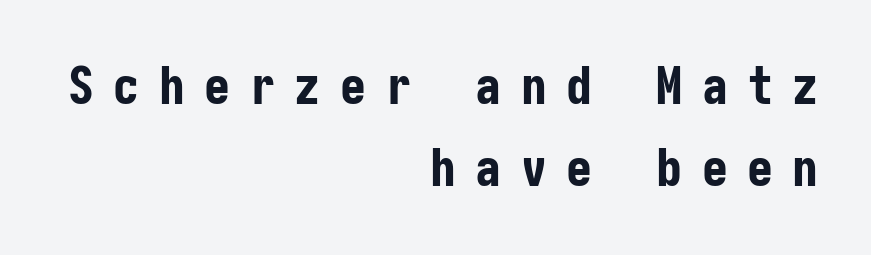
The image shows 52 px bold, condensed sans-serif type, upright; set right-aligned, normal line spacing (1.58x), unusually wide letter spacing (+0.37 em), not underlined; low stroke contrast and a medium x-height.
